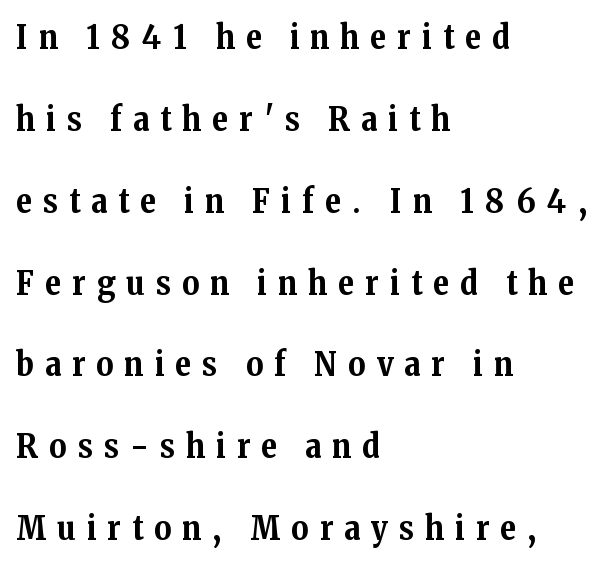
{"serif": "yes", "italic": "no", "bold": "yes", "weight": "bold", "width": "normal", "stroke_contrast": "medium", "x_height": "medium", "monospaced": "no", "underline": "no", "align": "left", "line_spacing": "loose", "line_spacing_ratio": 2.48, "letter_spacing": "wide", "letter_spacing_em": 0.34, "glyph_px": 33}
